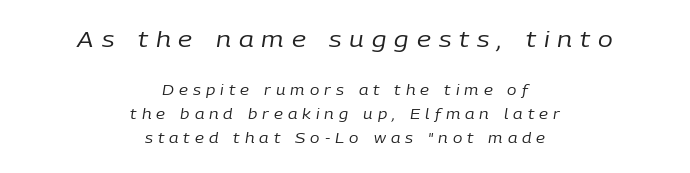
Q: Is the text bold? A: No.
Q: Is the text italic (slanted)? A: Yes, it leans right by about 9 degrees.
Q: Is the text underlined? A: No.
Q: How is the paragraph aligned? A: Centered.
Q: Is the spacing between letters normal or unusually wide? A: Unusually wide.
Q: Which block of text is set in a larger size, the first (top) or the second (bottom)? A: The first (top) one.
